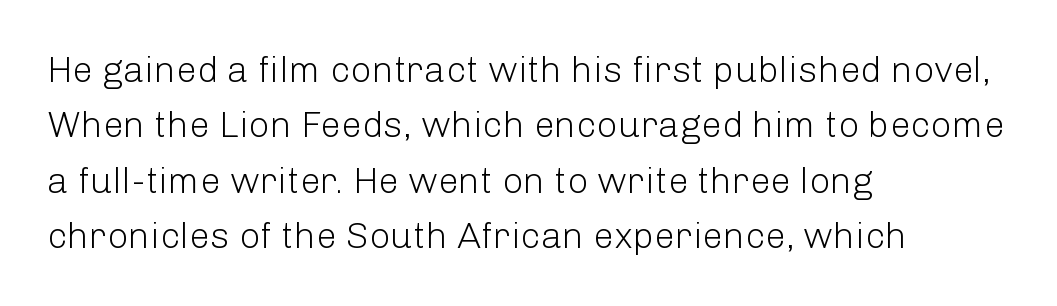
The image shows 37 px light sans-serif type, upright; set left-aligned, normal line spacing (1.5x), normal letter spacing, not underlined; low stroke contrast and a medium x-height.
